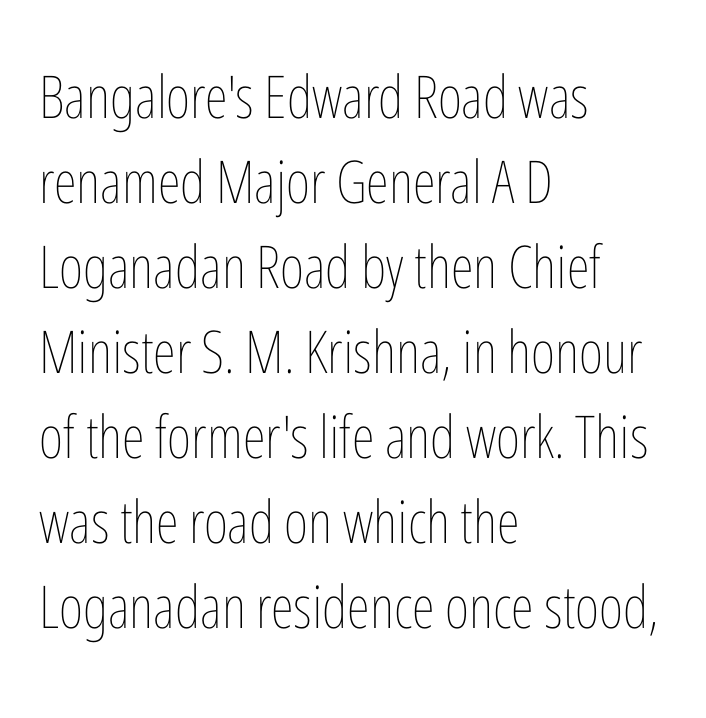
{"italic": "no", "bold": "no", "weight": "thin", "width": "condensed", "stroke_contrast": "low", "x_height": "medium", "monospaced": "no", "underline": "no", "align": "left", "line_spacing": "normal", "line_spacing_ratio": 1.44, "letter_spacing": "normal", "letter_spacing_em": 0.0, "glyph_px": 59}
